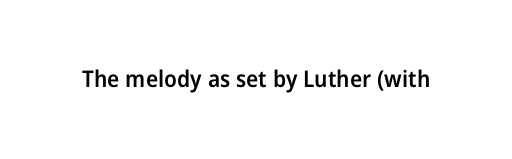
No extra tracking has been applied to these lines. The area under the type is left untouched. Weight: semibold (demi). If you drew a line through each stem, it would be perfectly vertical.
